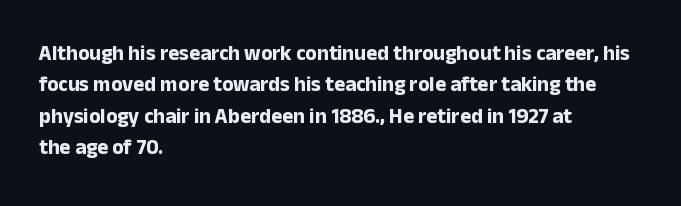
Q: Is the text bold? A: Yes.
Q: Is the text italic (slanted)? A: No, it is upright.
Q: Is the text underlined? A: No.
Q: How is the paragraph aligned? A: Left-aligned.
Q: Is the spacing between letters normal or unusually wide? A: Normal.
Q: Is the spacing between lines tight, normal or loose? A: Normal.
